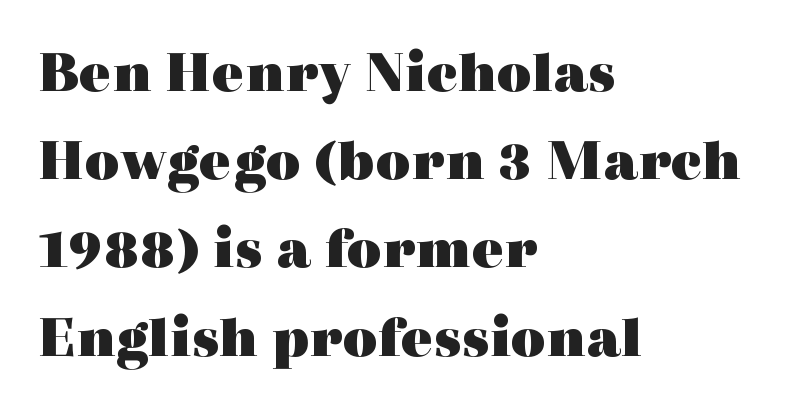
Check where the strokes stop: tiny serifs finish them off. Descenders hang freely into open space. In terms of weight, the rendering is a true, heavy bold. The rendering uses a moderate line-height, typical for paragraphs. Short note: letters normally spaced.
